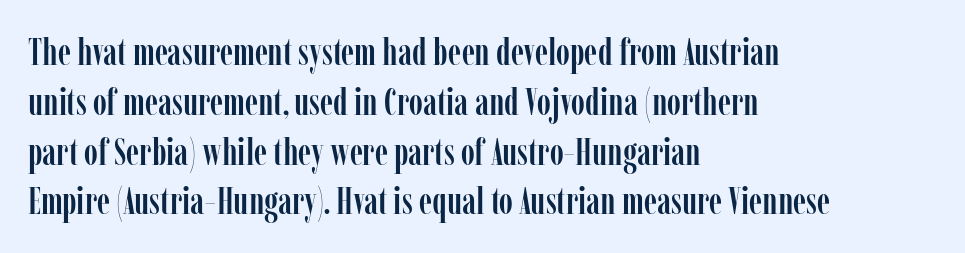
{"serif": "yes", "italic": "no", "width": "condensed", "stroke_contrast": "low", "x_height": "medium", "monospaced": "no", "underline": "no", "align": "left", "line_spacing": "normal", "line_spacing_ratio": 1.31, "letter_spacing": "normal", "letter_spacing_em": 0.0, "glyph_px": 38}
